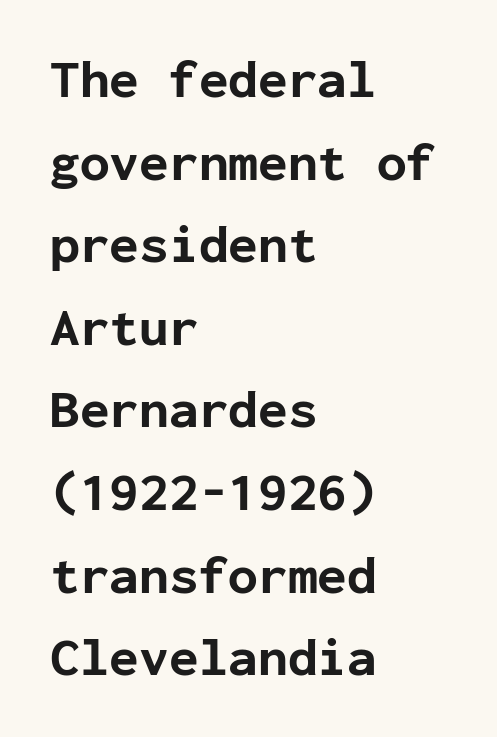
{"serif": "no", "italic": "no", "bold": "yes", "weight": "bold", "width": "normal", "stroke_contrast": "low", "x_height": "medium", "monospaced": "yes", "underline": "no", "align": "left", "line_spacing": "normal", "line_spacing_ratio": 1.53, "letter_spacing": "normal", "letter_spacing_em": 0.0, "glyph_px": 54}
